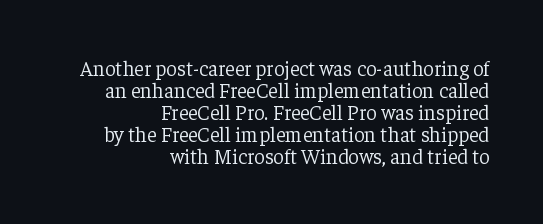
Q: Is the text bold? A: No.
Q: Is the text italic (slanted)? A: No, it is upright.
Q: Is the text underlined? A: No.
Q: How is the paragraph aligned? A: Right-aligned.
Q: Is the spacing between letters normal or unusually wide? A: Normal.
Q: Is the spacing between lines tight, normal or loose? A: Tight.
